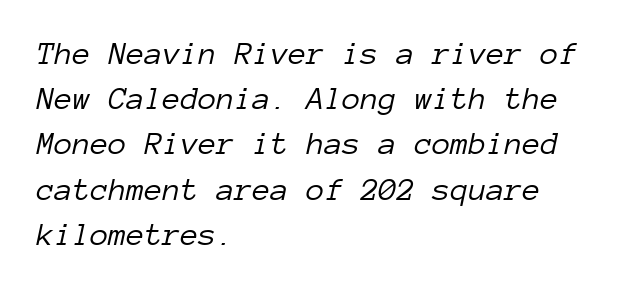
Summary of vertical rhythm: regular, with standard interline spacing. The typography opts for an oblique posture over an upright one. Spacing verdict: monospaced, one width for all characters. One-word summary of the alignment: left. The font sits on the lighter half of the weight spectrum, regular included. Compared with typical body copy, the letter spacing here is the same.
